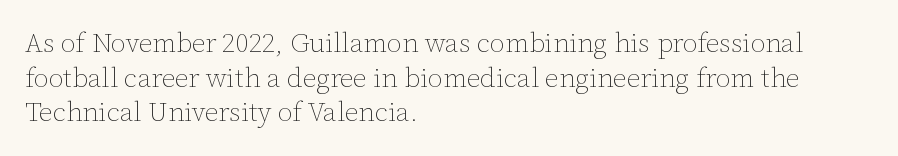
{"italic": "no", "bold": "no", "underline": "no", "align": "left", "line_spacing": "normal", "line_spacing_ratio": 1.28, "letter_spacing": "normal", "letter_spacing_em": 0.0, "glyph_px": 27}
